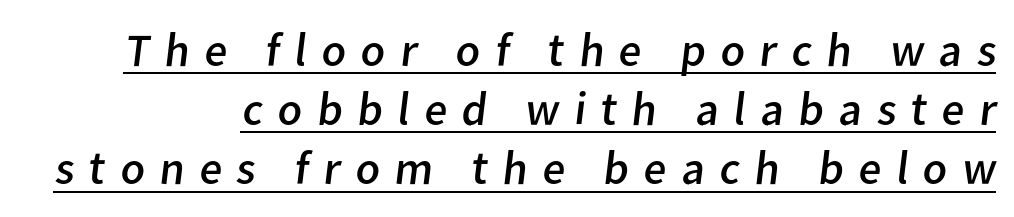
The image shows 47 px regular-weight sans-serif type; set normal line spacing (1.26x), unusually wide letter spacing (+0.31 em), underlined; low stroke contrast and a medium x-height.
